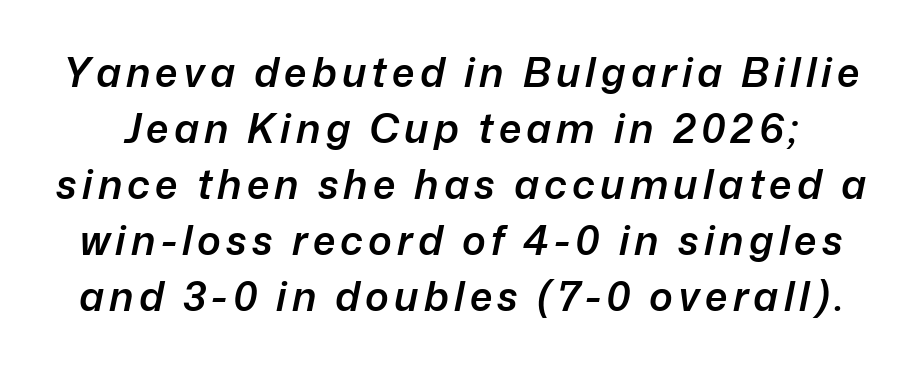
The image shows 40 px semibold type, italic (leaning right); set normal line spacing (1.4x), not underlined; low stroke contrast and a medium x-height.
